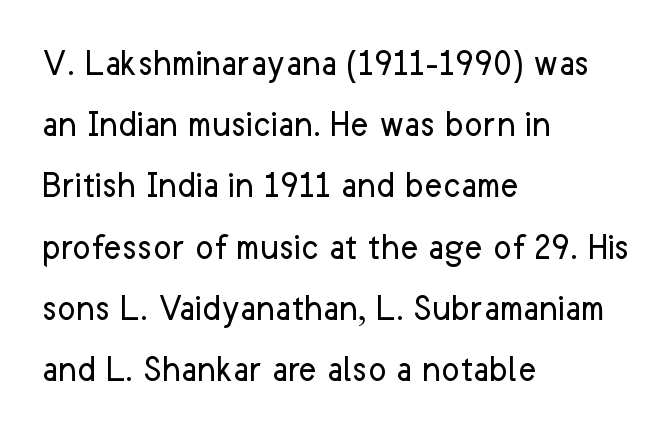
{"serif": "no", "italic": "no", "bold": "no", "weight": "regular", "width": "normal", "stroke_contrast": "low", "x_height": "medium", "monospaced": "no", "underline": "no", "align": "left", "line_spacing": "normal", "line_spacing_ratio": 1.57, "letter_spacing": "normal", "letter_spacing_em": 0.0, "glyph_px": 39}
